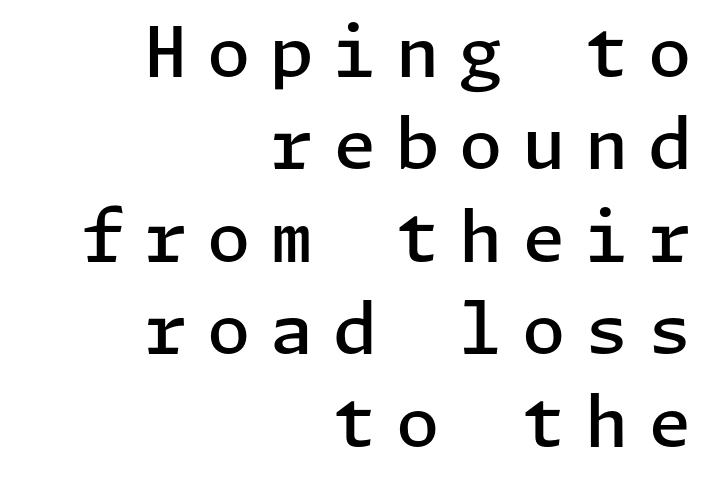
The image shows 70 px semibold sans-serif type, upright; set right-aligned, normal line spacing (1.32x), unusually wide letter spacing (+0.28 em), not underlined; low stroke contrast and a medium x-height.
